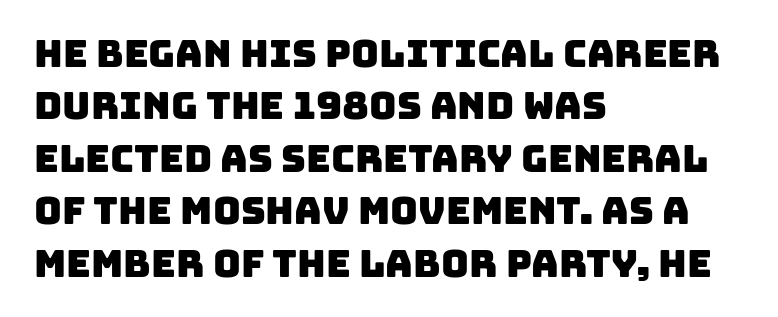
Default kerning and tracking; the words read as compact shapes. The gap between lines stays unmarked. A normal amount of white space separates one row of letters from the next. Note the varied advance widths — an 'i' is clearly narrower than an 'm'. Check where the strokes stop: nothing finishes them off — pure sans.
